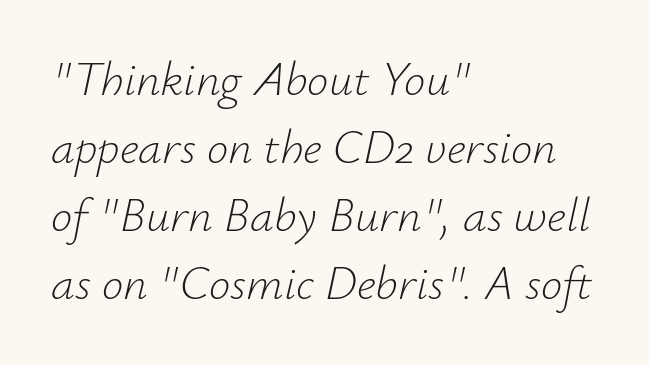
Lines of text with bare space underneath. Is this a heavy cut? Hardly; it is regular or lighter. The rendering uses natural spacing where letterforms have individual widths. Line beginnings align vertically; line endings do not.
